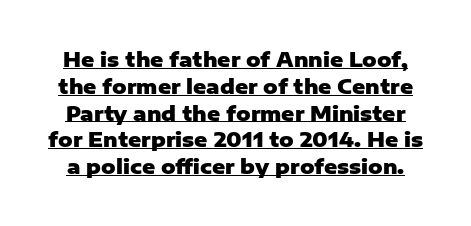
The image shows 20 px bold type, upright; set normal line spacing (1.34x), normal letter spacing, underlined.
